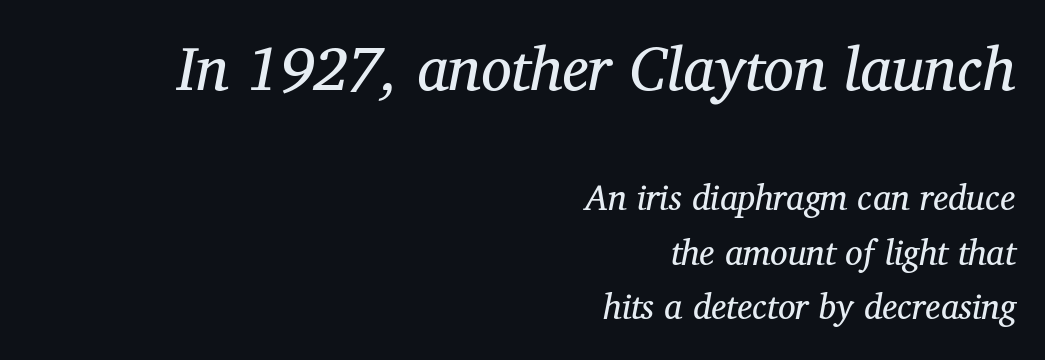
The image shows 61 px regular-weight serif type, italic (leaning right); set right-aligned, normal line spacing (1.57x), normal letter spacing, not underlined; the first (top) block is 1.74x larger; medium stroke contrast and a medium x-height.
